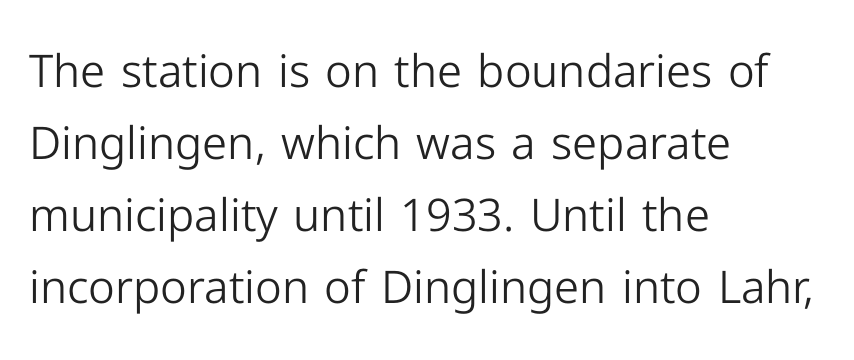
Q: Is the text bold? A: No.
Q: Is the text italic (slanted)? A: No, it is upright.
Q: Is the typeface a serif or a sans-serif typeface? A: Sans-serif.
Q: Is the text underlined? A: No.
Q: How is the paragraph aligned? A: Left-aligned.
Q: Is the spacing between letters normal or unusually wide? A: Normal.
Q: Is the spacing between lines tight, normal or loose? A: Normal.
Q: Width (condensed, normal, or wide)? A: Normal.
Q: Stroke contrast? A: Low.
Q: x-height? A: Medium.
Q: Monospaced? A: No.
